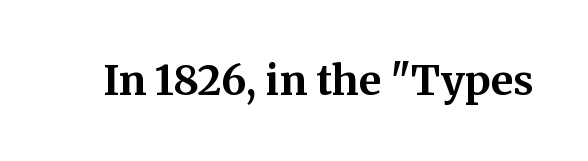
Q: Is the text bold? A: Yes.
Q: Is the text italic (slanted)? A: No, it is upright.
Q: Is the typeface a serif or a sans-serif typeface? A: Serif.
Q: Is the text underlined? A: No.
Q: Is the spacing between letters normal or unusually wide? A: Normal.
Q: Width (condensed, normal, or wide)? A: Normal.
Q: Stroke contrast? A: Medium.
Q: x-height? A: Medium.
Q: Monospaced? A: No.
